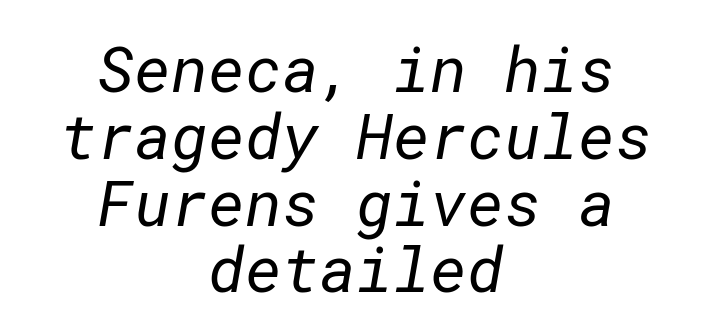
{"serif": "no", "bold": "no", "weight": "regular", "width": "normal", "stroke_contrast": "low", "x_height": "medium", "underline": "no", "align": "center", "line_spacing": "tight", "line_spacing_ratio": 1.06, "letter_spacing": "normal", "letter_spacing_em": 0.0, "glyph_px": 63}
